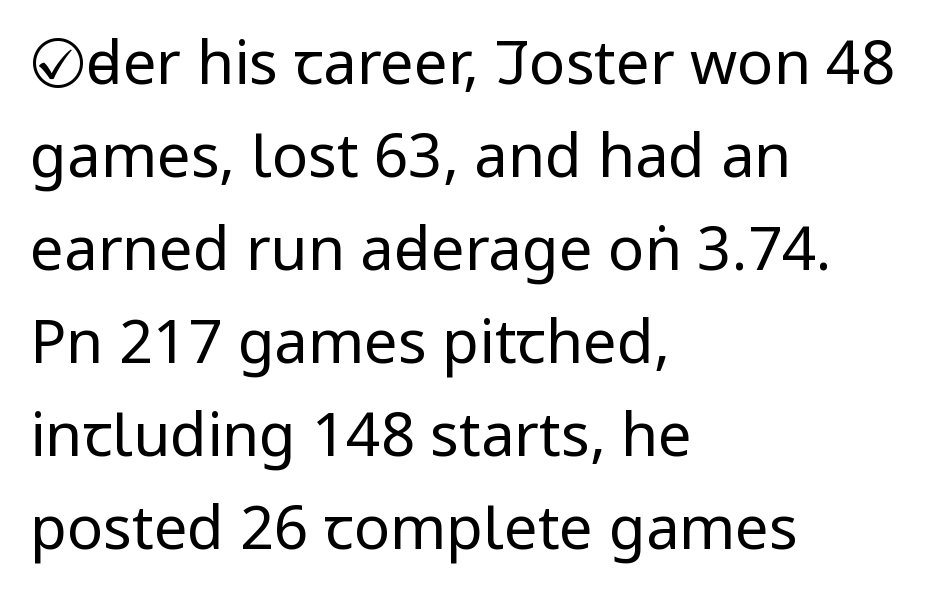
The image shows 60 px regular-weight, condensed sans-serif type, upright; set left-aligned, normal line spacing (1.55x), normal letter spacing, not underlined; low stroke contrast and a large x-height.
